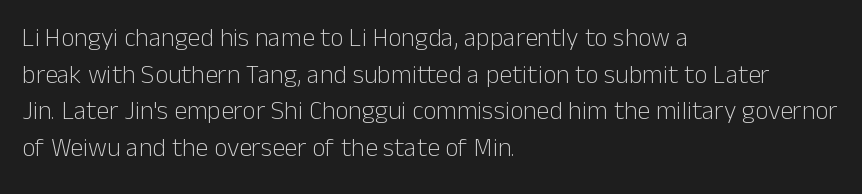
In CSS terms this would be text-align: left. The words here are not underlined. The font is comparable to plain body text, perhaps lighter. Every character sits straight up, as roman type does. The vertical gap from one line to the next is medium. Compared with typical body copy, the letter spacing here is the same.
